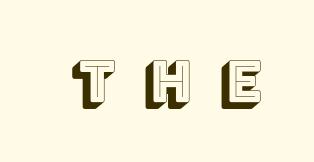
The image shows 57 px text type, upright; set unusually wide letter spacing (+0.48 em), not underlined; a large x-height.
